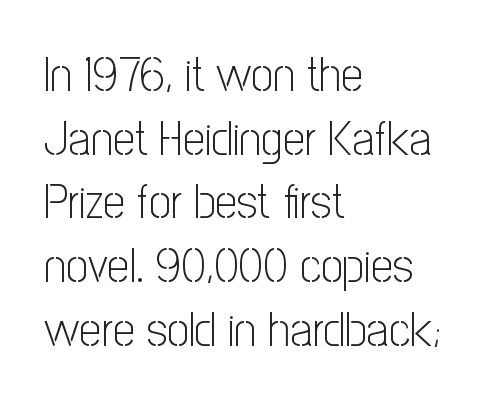
The image shows 49 px light, condensed sans-serif type, upright; set left-aligned, normal line spacing (1.3x), normal letter spacing, not underlined; low stroke contrast and a medium x-height.
